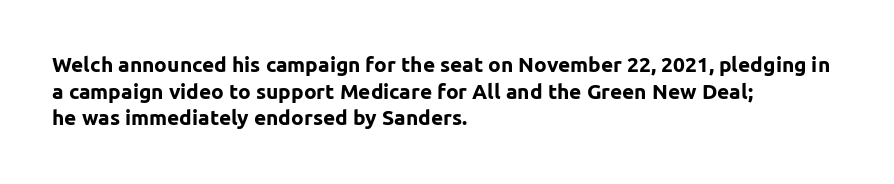
Honestly, the row spacing looks completely unremarkable. Posture: upright roman. Plenty of ink on the page — the face is bold. Typeset ragged right — the left edge is the straight one.
